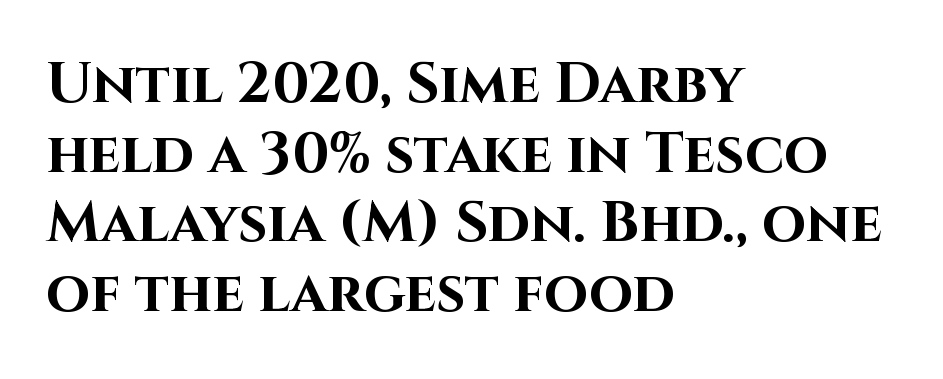
Weight: bold. You can tell it's not italic because the verticals are truly vertical. The zone under the glyphs is completely vacant. The rendering anchors every line to the left-hand side. Classification — sans serif. The letters sit at their default tracking, neither squeezed nor spread.
